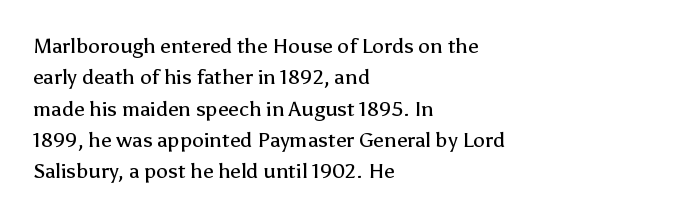
The image shows 21 px text type, upright; set left-aligned, normal line spacing (1.49x), normal letter spacing, not underlined.
